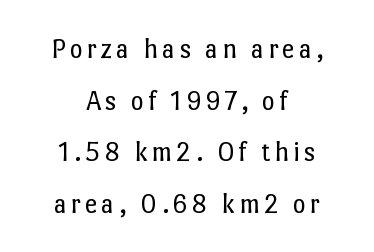
Q: Is the text bold? A: No.
Q: Is the text italic (slanted)? A: No, it is upright.
Q: Is the text underlined? A: No.
Q: How is the paragraph aligned? A: Centered.
Q: Width (condensed, normal, or wide)? A: Normal.
Q: Stroke contrast? A: Low.
Q: x-height? A: Medium.
Q: Monospaced? A: No.
